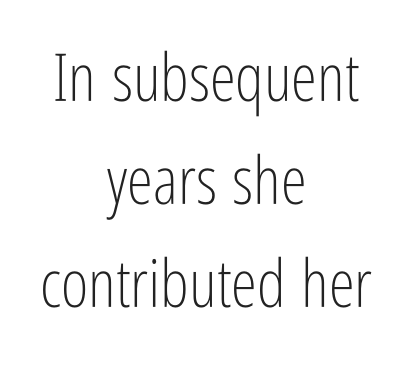
The image shows 66 px light, condensed sans-serif type, upright; set centered, normal line spacing (1.56x), normal letter spacing, not underlined; low stroke contrast and a medium x-height.
